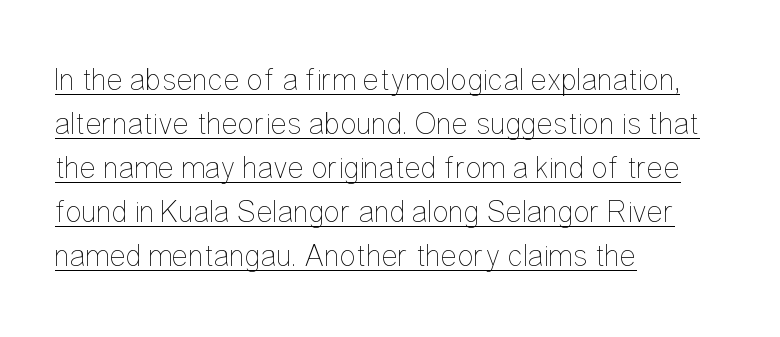
The image shows 31 px thin, condensed type, upright; set left-aligned, normal line spacing (1.42x), normal letter spacing, underlined; low stroke contrast and a medium x-height.
